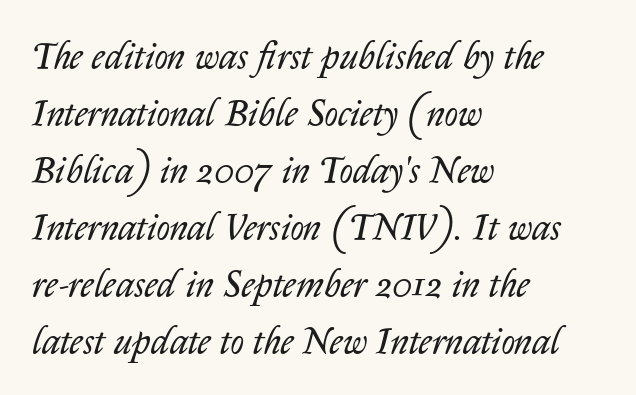
Words float on clear page, feet unadorned. This sample keeps an unexceptional amount of space between lines. Is this a fixed-width face? No — the glyphs have proportional, varying widths. Short and long lines alike share a common starting point at left. Heft: none added — not bold.
